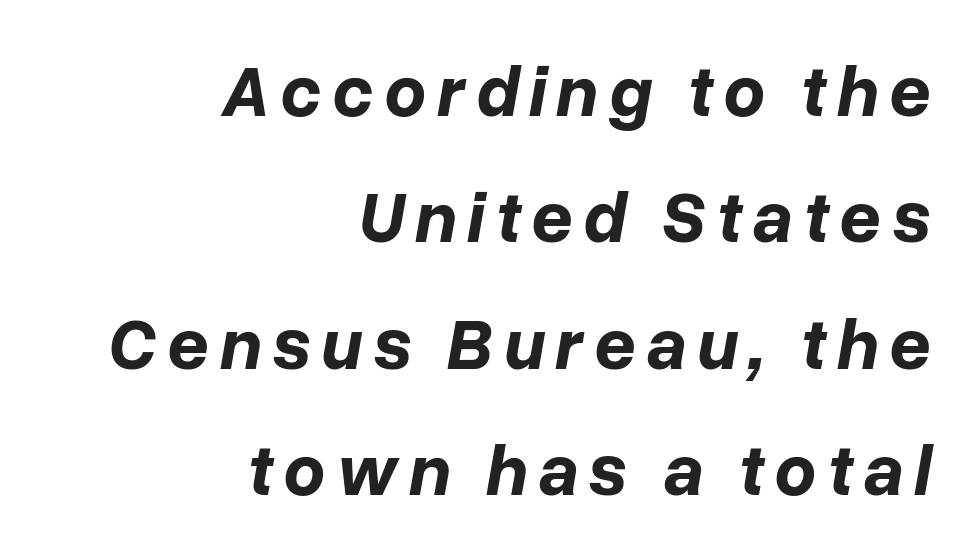
When letters slant like this, we call the style italic. The rendering uses a bold face; every stroke is thick and dark. A bare baseline throughout the passage. The rendering anchors every line to the right-hand side. Proportional: the letters do not fall into vertical columns.
